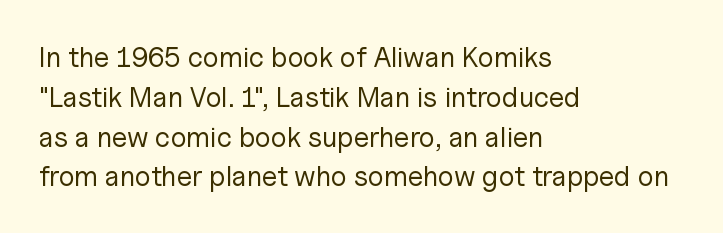
Q: Is the text bold? A: No.
Q: Is the text italic (slanted)? A: No, it is upright.
Q: Is the typeface a serif or a sans-serif typeface? A: Sans-serif.
Q: Is the text underlined? A: No.
Q: How is the paragraph aligned? A: Left-aligned.
Q: Is the spacing between letters normal or unusually wide? A: Normal.
Q: Is the spacing between lines tight, normal or loose? A: Normal.
Q: Width (condensed, normal, or wide)? A: Normal.
Q: Stroke contrast? A: Low.
Q: x-height? A: Medium.
Q: Monospaced? A: No.
